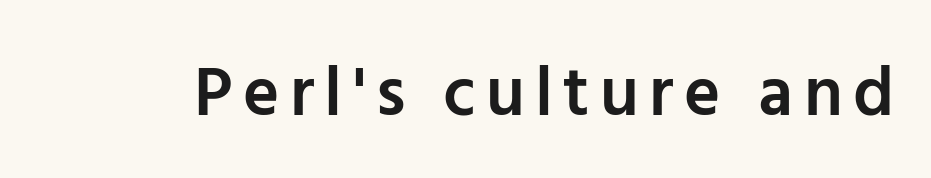
{"serif": "no", "italic": "no", "bold": "semi", "weight": "semibold", "width": "normal", "stroke_contrast": "low", "x_height": "medium", "monospaced": "no", "underline": "no", "glyph_px": 69}
